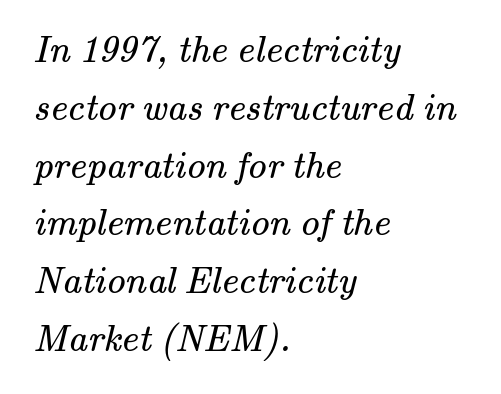
Characters follow at the spacing the type designer built in. The line-height multiplier appears to be the usual default. No letter is thick-stroked: the sample isn't bold. The designer went with a serif here, giving each stem small feet. Nobody drew a line under any word here.
